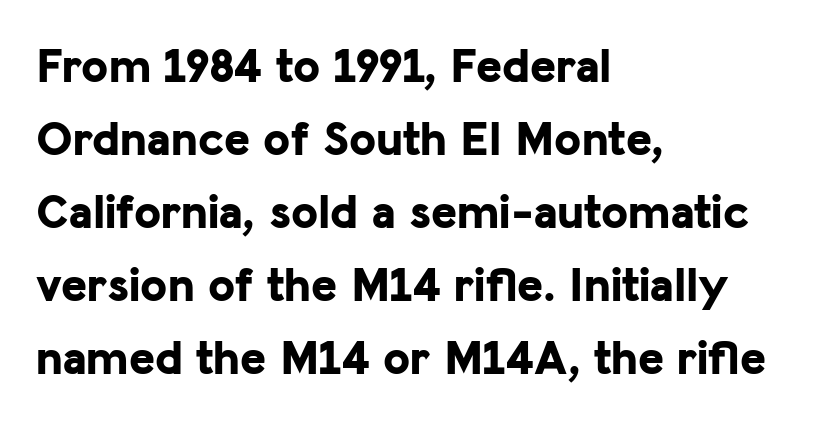
In terms of leading, this rendering sits right in the middle. The letters carry no serifs — their stems end cleanly without finishing strokes. Rendered with straight, roman letterforms. The setting favours the left margin, as ordinary paragraphs usually do.
